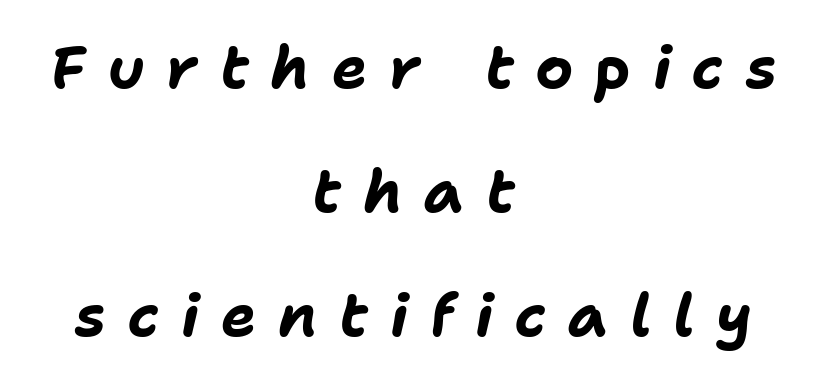
Think of a printed novel: that variable character pitch is what you see here. The font is running at its bold setting. Is there much room between lines? Yes — plenty of vertical air separates them. Leftover space on each line is divided equally before and after the words. Short note: letters widely spaced. Glance below the letters and you will spot only blank space.
